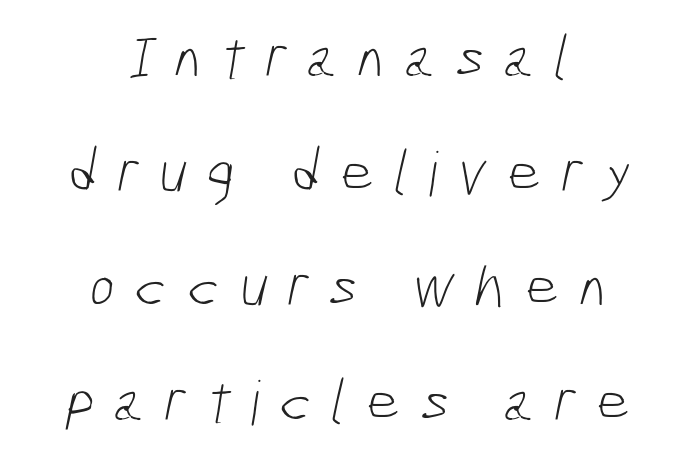
The image shows 61 px light, condensed sans-serif type; set centered, line spacing 1.88x, unusually wide letter spacing (+0.31 em), not underlined; low stroke contrast and a medium x-height.
